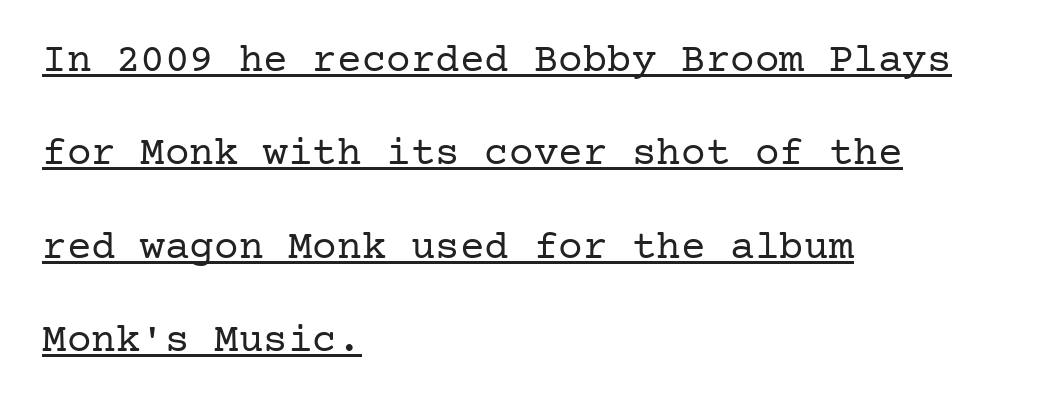
Q: Is the text bold? A: No.
Q: Is the text italic (slanted)? A: No, it is upright.
Q: Is the typeface a serif or a sans-serif typeface? A: Serif.
Q: Is the text underlined? A: Yes.
Q: How is the paragraph aligned? A: Left-aligned.
Q: Is the spacing between letters normal or unusually wide? A: Normal.
Q: Is the spacing between lines tight, normal or loose? A: Loose.
Q: Width (condensed, normal, or wide)? A: Normal.
Q: Stroke contrast? A: Low.
Q: x-height? A: Medium.
